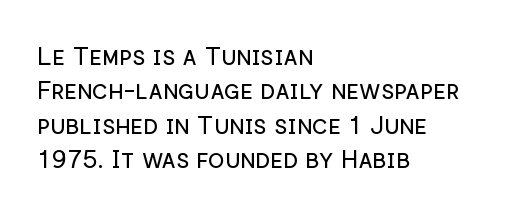
The image shows 25 px text type, upright; set left-aligned, normal line spacing (1.38x), normal letter spacing, not underlined.
